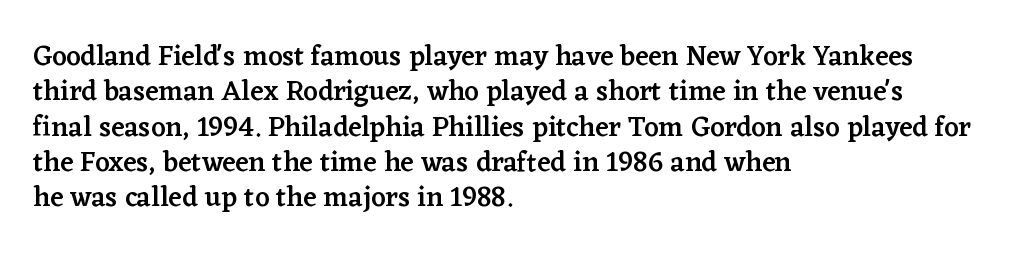
The image shows 28 px semibold serif type, upright; set left-aligned, normal line spacing (1.26x), normal letter spacing, not underlined; low stroke contrast and a medium x-height.
